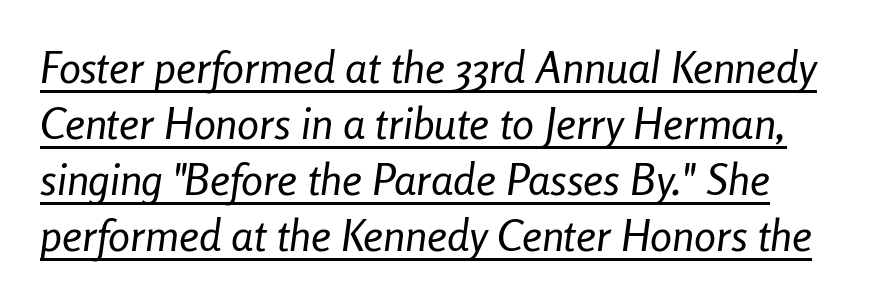
Q: Is the text bold? A: No.
Q: Is the text italic (slanted)? A: Yes, it leans right by about 8 degrees.
Q: Is the text underlined? A: Yes.
Q: Is the spacing between letters normal or unusually wide? A: Normal.
Q: Is the spacing between lines tight, normal or loose? A: Normal.
Q: Width (condensed, normal, or wide)? A: Condensed.
Q: Stroke contrast? A: Low.
Q: x-height? A: Medium.
Q: Monospaced? A: No.
